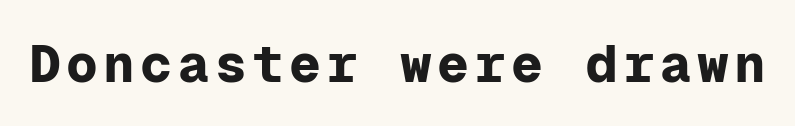
{"serif": "no", "italic": "no", "bold": "yes", "weight": "bold", "width": "normal", "stroke_contrast": "low", "x_height": "medium", "monospaced": "yes", "underline": "no", "glyph_px": 53}
